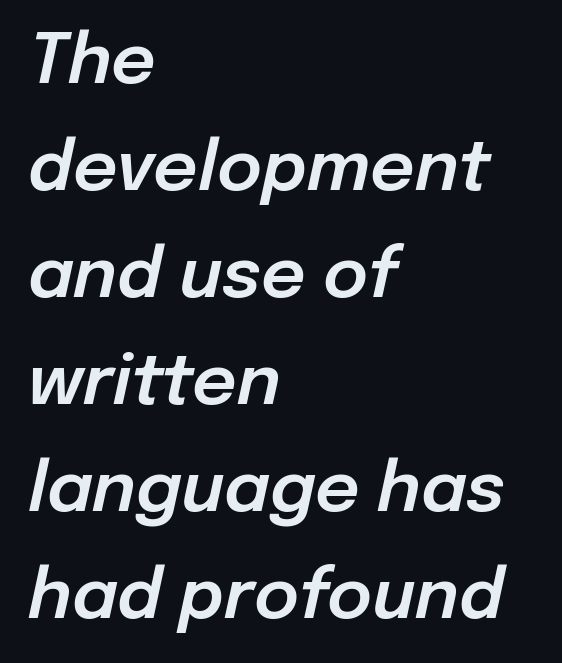
Q: Is the text italic (slanted)? A: Yes, it leans right by about 12 degrees.
Q: Is the text underlined? A: No.
Q: How is the paragraph aligned? A: Left-aligned.
Q: Is the spacing between letters normal or unusually wide? A: Normal.
Q: Is the spacing between lines tight, normal or loose? A: Normal.
Q: Width (condensed, normal, or wide)? A: Normal.
Q: Stroke contrast? A: Low.
Q: x-height? A: Medium.
Q: Monospaced? A: No.
